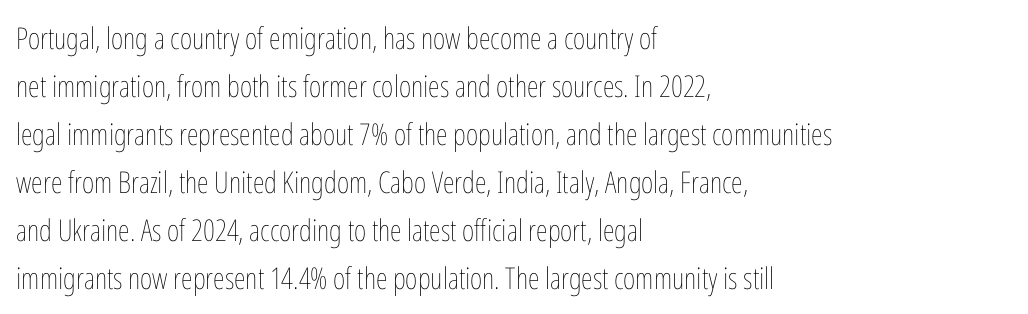
Q: Is the text bold? A: No.
Q: Is the text italic (slanted)? A: No, it is upright.
Q: Is the text underlined? A: No.
Q: How is the paragraph aligned? A: Left-aligned.
Q: Is the spacing between letters normal or unusually wide? A: Normal.
Q: Is the spacing between lines tight, normal or loose? A: Normal.
Q: Width (condensed, normal, or wide)? A: Condensed.
Q: Stroke contrast? A: Low.
Q: x-height? A: Medium.
Q: Monospaced? A: No.
